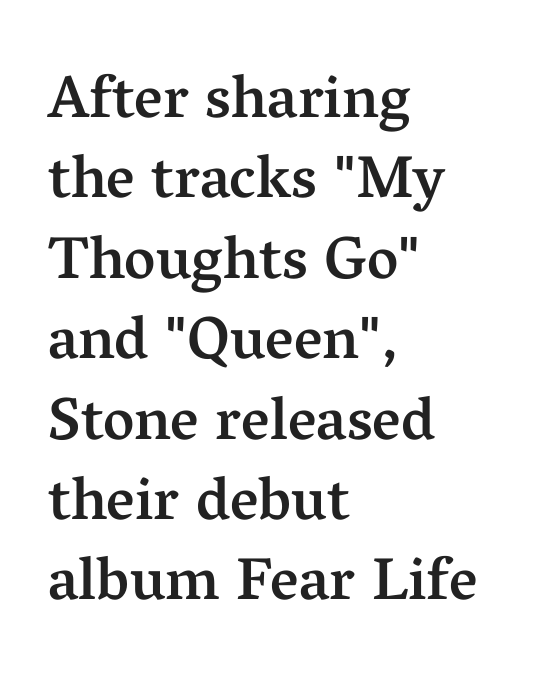
The image shows 60 px semibold serif type, upright; set left-aligned, normal line spacing (1.34x), normal letter spacing, not underlined; medium stroke contrast and a medium x-height.
